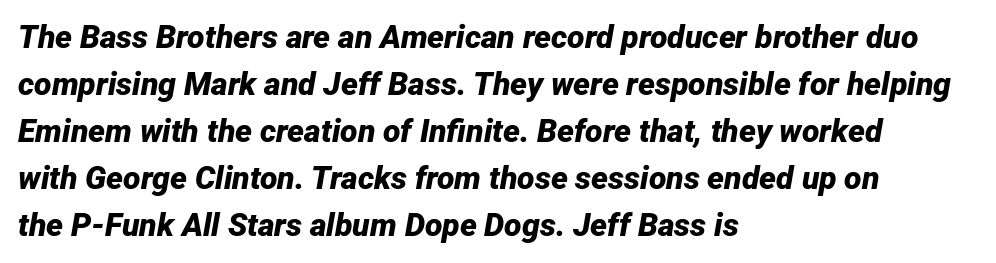
{"italic": "yes", "lean": "right", "slant_degrees": 12, "bold": "yes", "weight": "bold", "width": "normal", "stroke_contrast": "low", "x_height": "medium", "monospaced": "no", "underline": "no", "align": "left", "line_spacing": "normal", "line_spacing_ratio": 1.47, "letter_spacing": "normal", "letter_spacing_em": 0.0, "glyph_px": 32}
